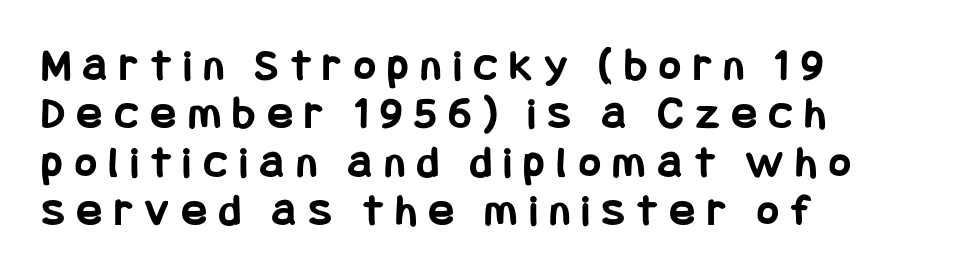
The image shows 46 px bold, condensed sans-serif type, upright; set left-aligned, tight line spacing (1.05x), unusually wide letter spacing (+0.28 em), not underlined; low stroke contrast and a large x-height.
